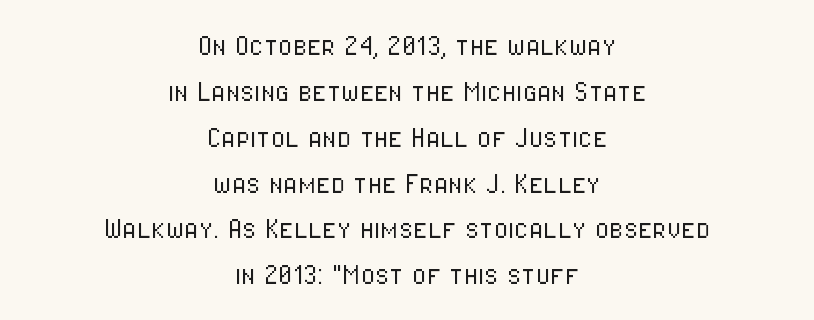
Q: Is the text bold? A: No.
Q: Is the text italic (slanted)? A: No, it is upright.
Q: Is the typeface a serif or a sans-serif typeface? A: Sans-serif.
Q: Is the text underlined? A: No.
Q: How is the paragraph aligned? A: Centered.
Q: Is the spacing between letters normal or unusually wide? A: Normal.
Q: Is the spacing between lines tight, normal or loose? A: Normal.
Q: Width (condensed, normal, or wide)? A: Condensed.
Q: Stroke contrast? A: Low.
Q: x-height? A: Medium.
Q: Monospaced? A: No.
